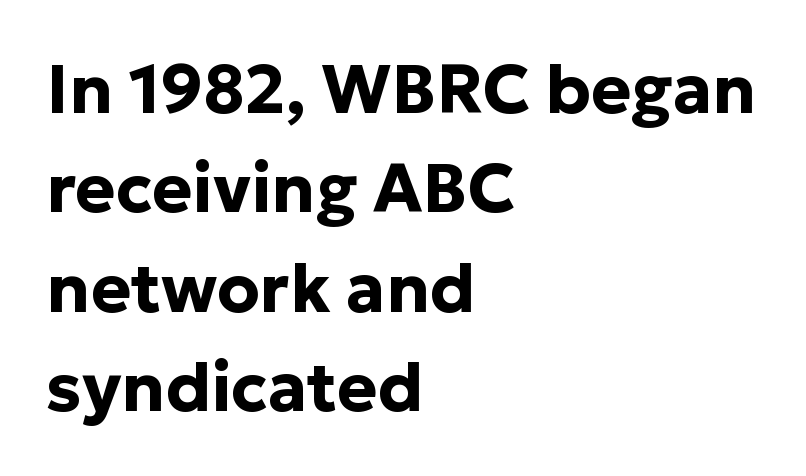
{"serif": "no", "italic": "no", "bold": "yes", "weight": "bold", "width": "normal", "stroke_contrast": "low", "x_height": "medium", "monospaced": "no", "underline": "no", "align": "left", "line_spacing": "normal", "line_spacing_ratio": 1.46, "letter_spacing": "normal", "letter_spacing_em": 0.0, "glyph_px": 68}
